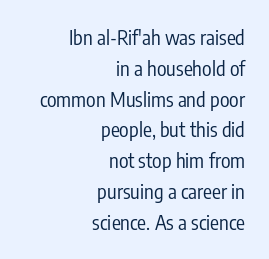
Glyph-to-glyph distance matches everyday printed text. Italic: no, the glyphs are upright roman. The face looks like a standard text weight, possibly lighter. The specimen omits any rule beneath the text block's lines. The paragraph shown leans on its right margin. Interline gaps are of average width in this sample.
